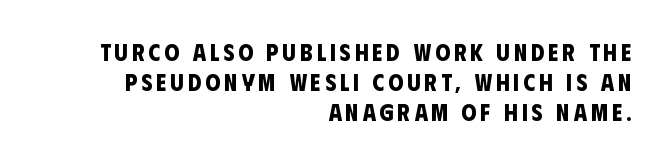
Q: Is the text bold? A: Yes.
Q: Is the text underlined? A: No.
Q: How is the paragraph aligned? A: Right-aligned.
